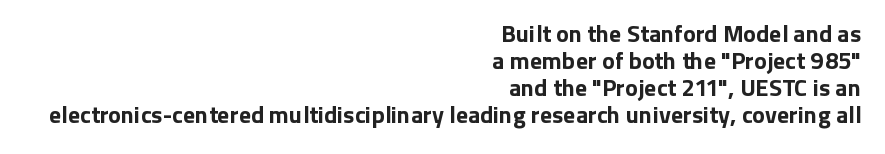
Q: Is the text bold? A: Yes.
Q: Is the text italic (slanted)? A: No, it is upright.
Q: Is the text underlined? A: No.
Q: How is the paragraph aligned? A: Right-aligned.
Q: Is the spacing between letters normal or unusually wide? A: Normal.
Q: Is the spacing between lines tight, normal or loose? A: Tight.
